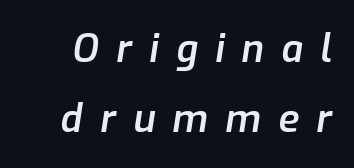
{"italic": "yes", "lean": "right", "slant_degrees": 9, "bold": "semi", "weight": "semibold", "width": "normal", "stroke_contrast": "low", "x_height": "medium", "monospaced": "no", "underline": "no", "line_spacing_ratio": 1.83, "letter_spacing": "wide", "letter_spacing_em": 0.46, "glyph_px": 38}
